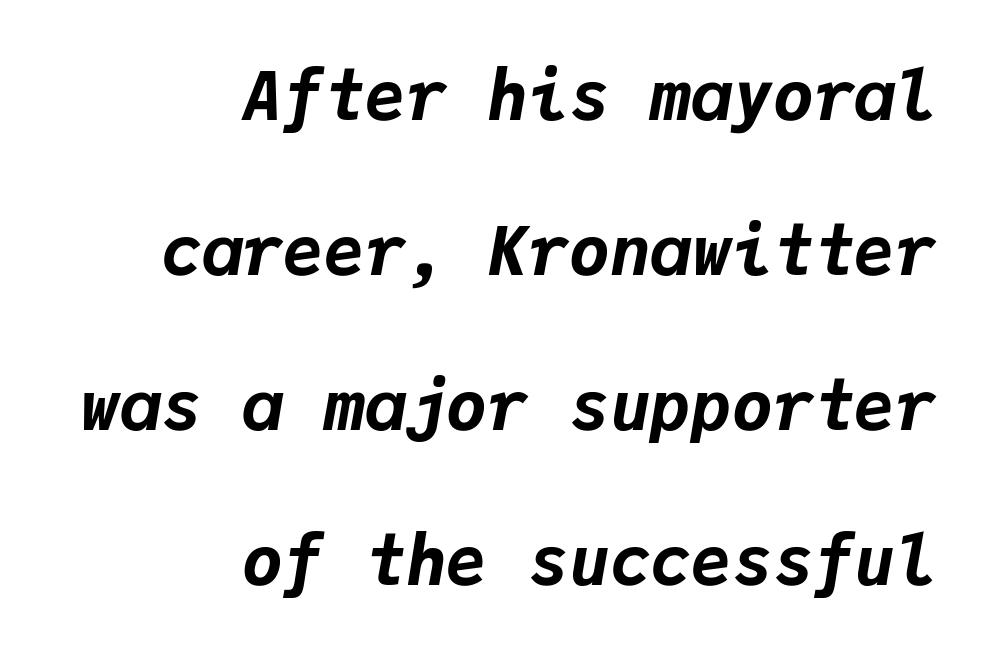
The glyphs have the mass of a bold cut. Plain, unruled lines of type. Characters follow at the spacing the type designer built in. This sample is right-justified, so line beginnings fall wherever the words allow. Observe the lean: these are italic letterforms. If you measured baseline to baseline, you'd find a long distance.
